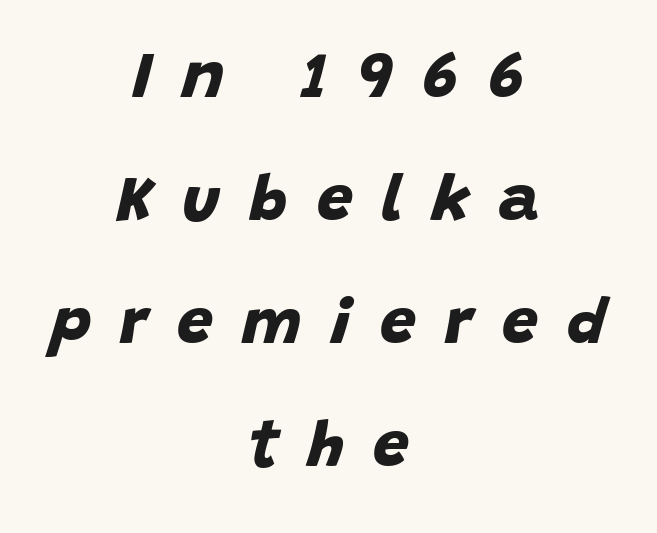
The image shows 64 px bold sans-serif type; set centered, loose line spacing (1.92x), unusually wide letter spacing (+0.46 em), not underlined; low stroke contrast and a large x-height.
